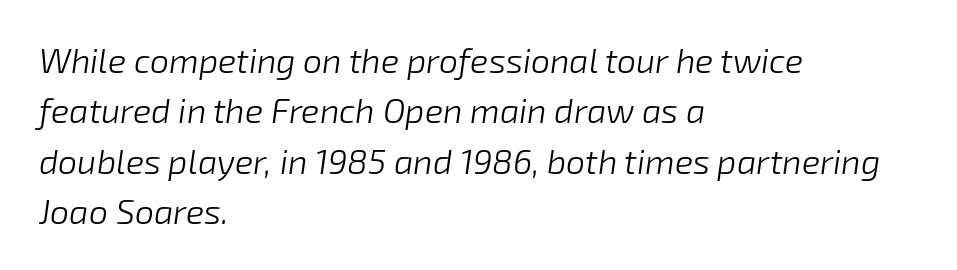
Q: Is the text bold? A: No.
Q: Is the text italic (slanted)? A: Yes, it leans right by about 8 degrees.
Q: Is the text underlined? A: No.
Q: How is the paragraph aligned? A: Left-aligned.
Q: Is the spacing between letters normal or unusually wide? A: Normal.
Q: Is the spacing between lines tight, normal or loose? A: Normal.
Q: Width (condensed, normal, or wide)? A: Normal.
Q: Stroke contrast? A: Low.
Q: x-height? A: Medium.
Q: Monospaced? A: No.
